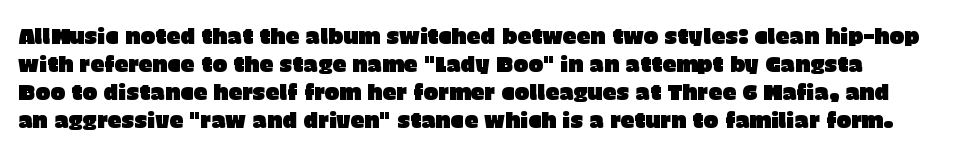
Q: Is the text italic (slanted)? A: No, it is upright.
Q: Is the text underlined? A: No.
Q: Is the spacing between letters normal or unusually wide? A: Normal.
Q: Is the spacing between lines tight, normal or loose? A: Normal.
